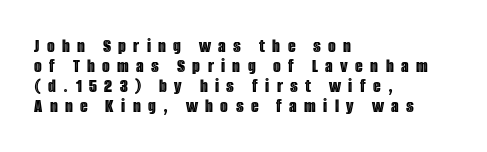
Q: Is the text italic (slanted)? A: No, it is upright.
Q: Is the text underlined? A: No.
Q: How is the paragraph aligned? A: Left-aligned.
Q: Is the spacing between letters normal or unusually wide? A: Unusually wide.
Q: Is the spacing between lines tight, normal or loose? A: Tight.
